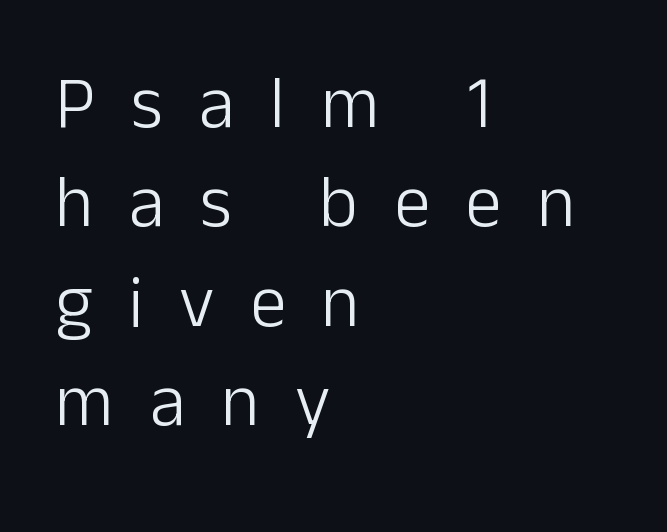
The image shows 73 px light sans-serif type, upright; set left-aligned, normal line spacing (1.36x), unusually wide letter spacing (+0.49 em), not underlined; low stroke contrast and a medium x-height.
